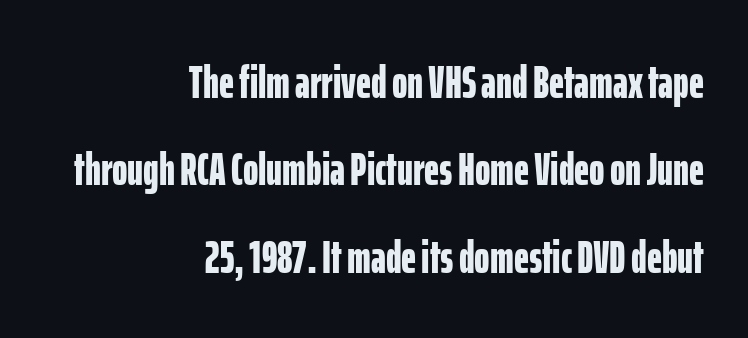
The image shows 47 px bold, condensed sans-serif type, upright; set right-aligned, line spacing 1.86x, normal letter spacing, not underlined; low stroke contrast and a medium x-height.
